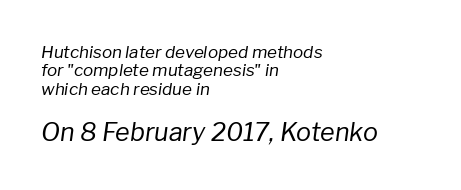
The image shows 25 px text type, italic (leaning right); set left-aligned, tight line spacing (1.08x), normal letter spacing, not underlined; the second (bottom) block is 1.47x larger.
